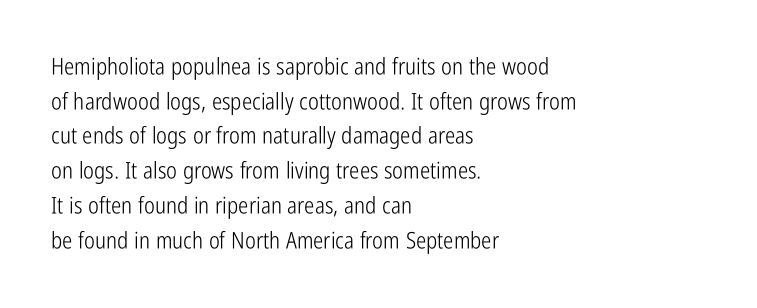
Vertical strokes here are truly vertical. Is the block centered? No — it sits flush against the left margin. Standard letterfit; no display-style spreading of the glyphs. This is not heavy type; no bold has been used.
